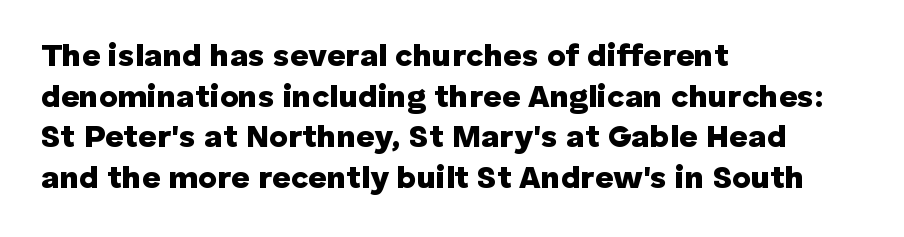
Evenly set lines give the paragraph a standard silhouette. Check where the strokes stop: nothing finishes them off — pure sans. Here the designer chose a conventional face with non-uniform glyph widths. The lettering holds an erect, upright posture throughout.
